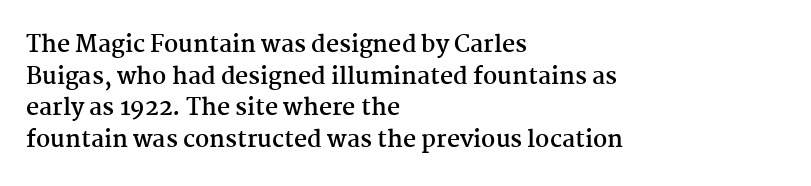
One glance says typical: line gaps are just what's usual. The letters stand upright; this is a roman face. These lines stack with their left ends in a neat column. Bold? Absolutely — the strokes are thick and heavy.
